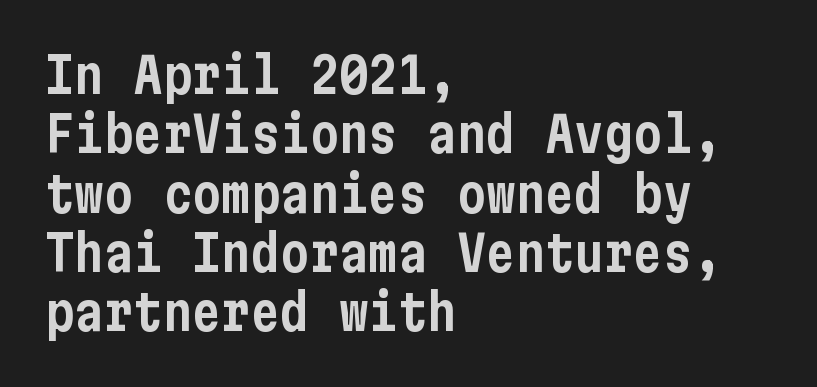
The image shows 49 px condensed sans-serif type, upright; set left-aligned, line spacing 1.21x, normal letter spacing, not underlined; low stroke contrast and a medium x-height.
